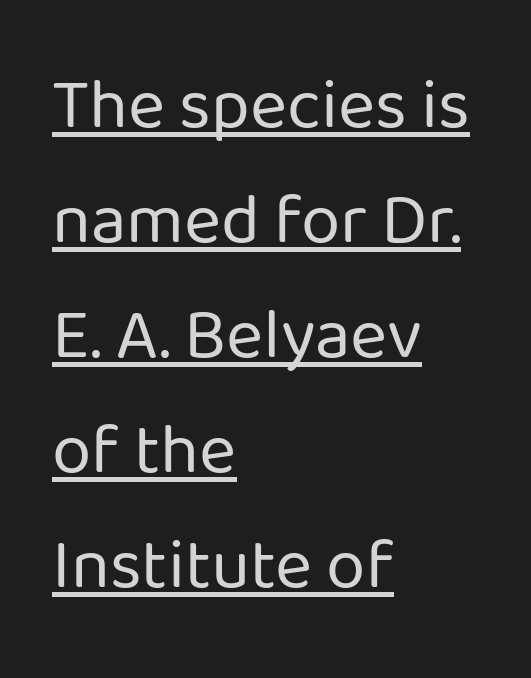
Q: Is the text bold? A: No.
Q: Is the text italic (slanted)? A: No, it is upright.
Q: Is the typeface a serif or a sans-serif typeface? A: Sans-serif.
Q: Is the text underlined? A: Yes.
Q: How is the paragraph aligned? A: Left-aligned.
Q: Is the spacing between letters normal or unusually wide? A: Normal.
Q: Is the spacing between lines tight, normal or loose? A: Normal.
Q: Width (condensed, normal, or wide)? A: Normal.
Q: Stroke contrast? A: Low.
Q: x-height? A: Medium.
Q: Monospaced? A: No.
